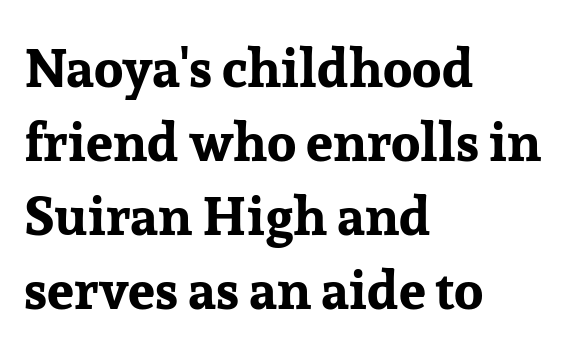
Q: Is the text bold? A: Yes.
Q: Is the text italic (slanted)? A: No, it is upright.
Q: Is the typeface a serif or a sans-serif typeface? A: Serif.
Q: Is the text underlined? A: No.
Q: How is the paragraph aligned? A: Left-aligned.
Q: Is the spacing between letters normal or unusually wide? A: Normal.
Q: Is the spacing between lines tight, normal or loose? A: Normal.
Q: Width (condensed, normal, or wide)? A: Normal.
Q: Stroke contrast? A: Low.
Q: x-height? A: Medium.
Q: Monospaced? A: No.
